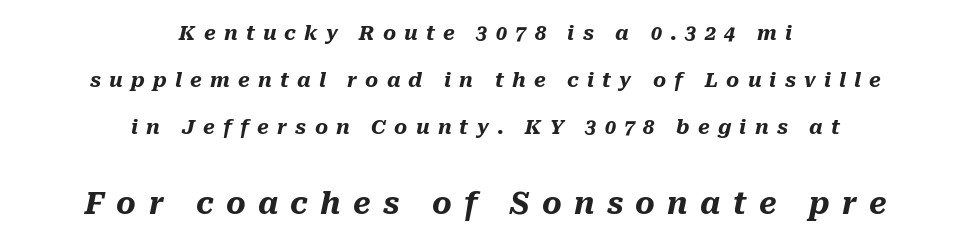
The image shows 30 px heavy type, italic (leaning right); set centered, loose line spacing (2.35x), unusually wide letter spacing (+0.41 em), not underlined; the second (bottom) block is 1.5x larger; medium stroke contrast and a medium x-height.
